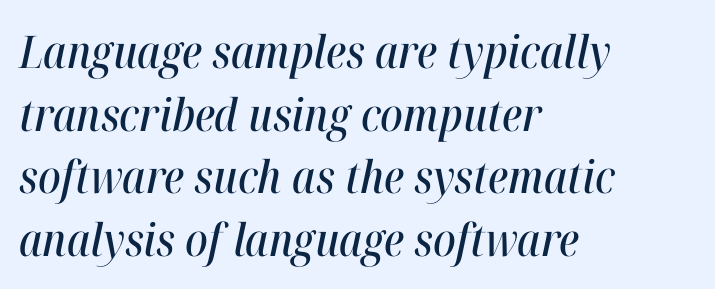
The space beneath each line is pristine and unruled. The compositor pushed each line to the left boundary. The tracking reads as untouched default to a designer's eye. This block has exactly the height ordinary leading produces.
